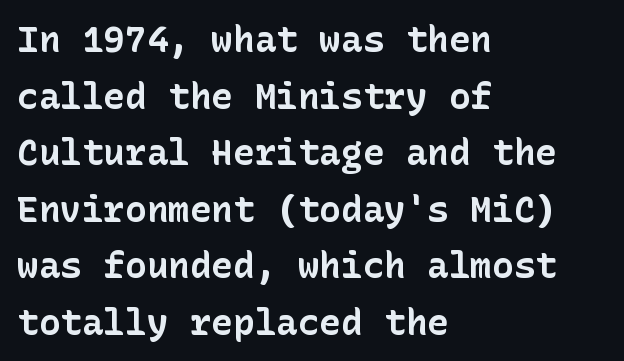
{"serif": "no", "italic": "no", "bold": "yes", "weight": "bold", "width": "normal", "stroke_contrast": "low", "x_height": "medium", "underline": "no", "align": "left", "line_spacing": "normal", "line_spacing_ratio": 1.57, "letter_spacing": "normal", "letter_spacing_em": 0.0, "glyph_px": 36}
